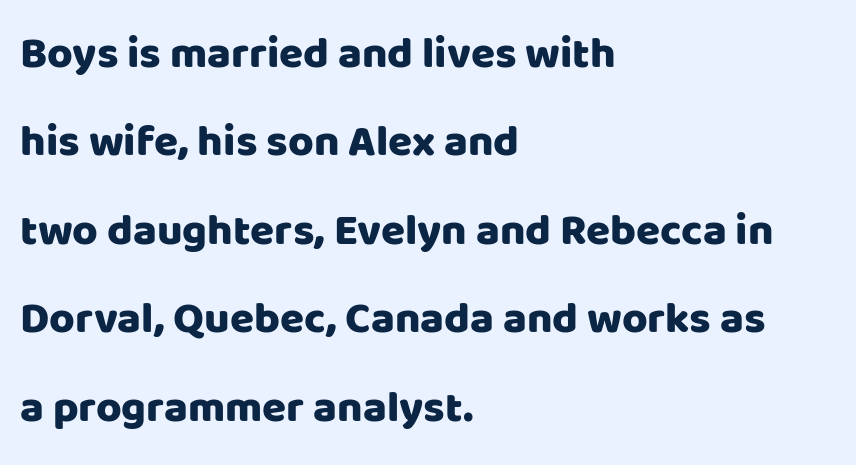
The image shows 44 px sans-serif type, upright; set left-aligned, loose line spacing (2.01x), normal letter spacing, not underlined; low stroke contrast and a large x-height.
